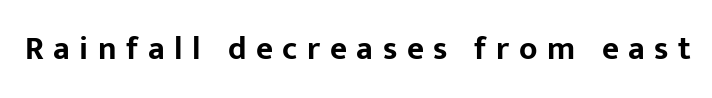
Q: Is the text bold? A: Yes.
Q: Is the text italic (slanted)? A: No, it is upright.
Q: Is the typeface a serif or a sans-serif typeface? A: Sans-serif.
Q: Is the text underlined? A: No.
Q: Is the spacing between letters normal or unusually wide? A: Unusually wide.
Q: Width (condensed, normal, or wide)? A: Normal.
Q: Stroke contrast? A: Low.
Q: x-height? A: Medium.
Q: Monospaced? A: No.
